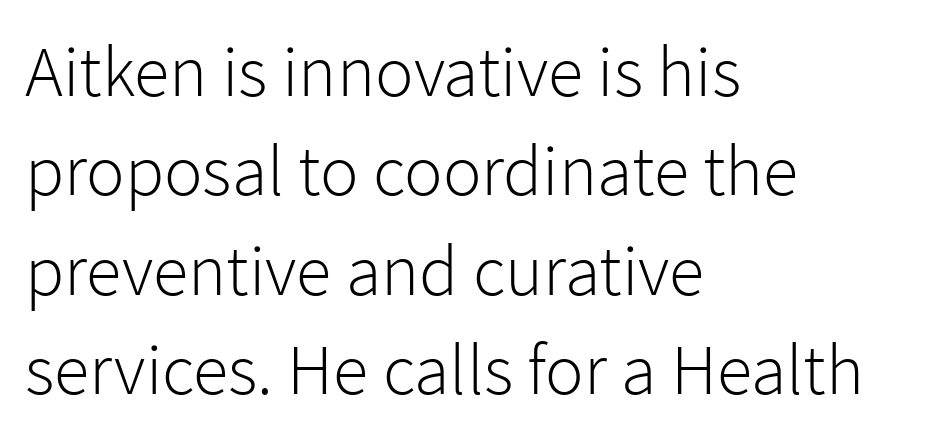
Spacing between characters is what you'd get straight out of the box. Check the space under the baseline: it is left empty. Is there any slant? The stems are plumb. Character widths vary here, with narrow letters taking less room than wide ones. The text block is weighted toward the left margin, trailing off unevenly rightward.
